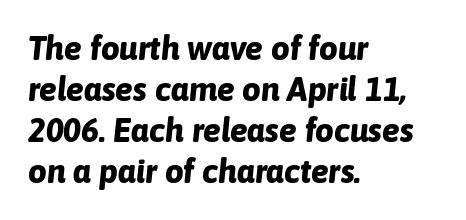
{"italic": "yes", "lean": "right", "slant_degrees": 6, "bold": "yes", "weight": "bold", "width": "normal", "stroke_contrast": "low", "x_height": "medium", "monospaced": "no", "underline": "no", "align": "left", "line_spacing_ratio": 1.24, "letter_spacing": "normal", "letter_spacing_em": 0.0, "glyph_px": 33}
